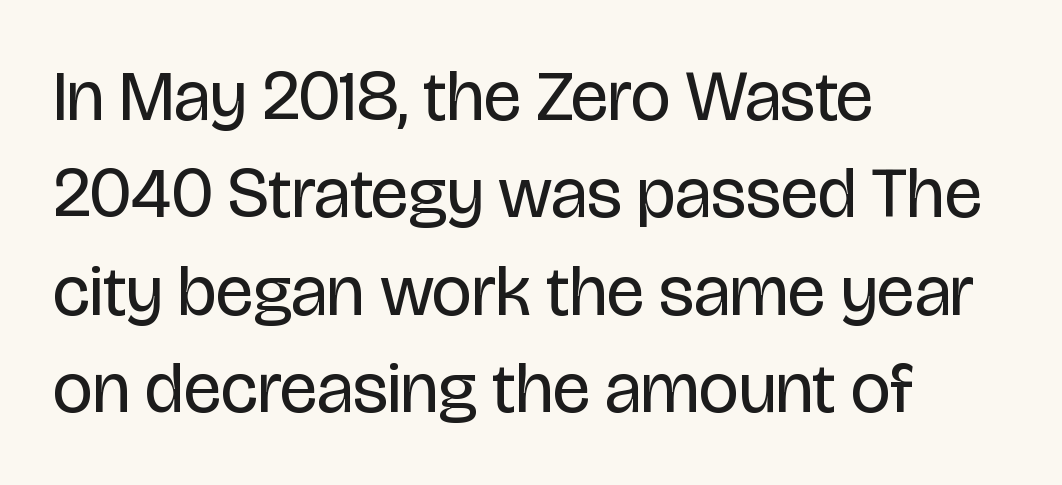
Q: Is the text bold? A: No.
Q: Is the text italic (slanted)? A: No, it is upright.
Q: Is the typeface a serif or a sans-serif typeface? A: Sans-serif.
Q: Is the text underlined? A: No.
Q: How is the paragraph aligned? A: Left-aligned.
Q: Is the spacing between letters normal or unusually wide? A: Normal.
Q: Is the spacing between lines tight, normal or loose? A: Normal.
Q: Width (condensed, normal, or wide)? A: Condensed.
Q: Stroke contrast? A: Low.
Q: x-height? A: Large.
Q: Monospaced? A: No.
